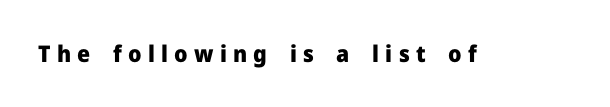
Q: Is the text bold? A: Yes.
Q: Is the text italic (slanted)? A: No, it is upright.
Q: Is the text underlined? A: No.
Q: Is the spacing between letters normal or unusually wide? A: Unusually wide.
